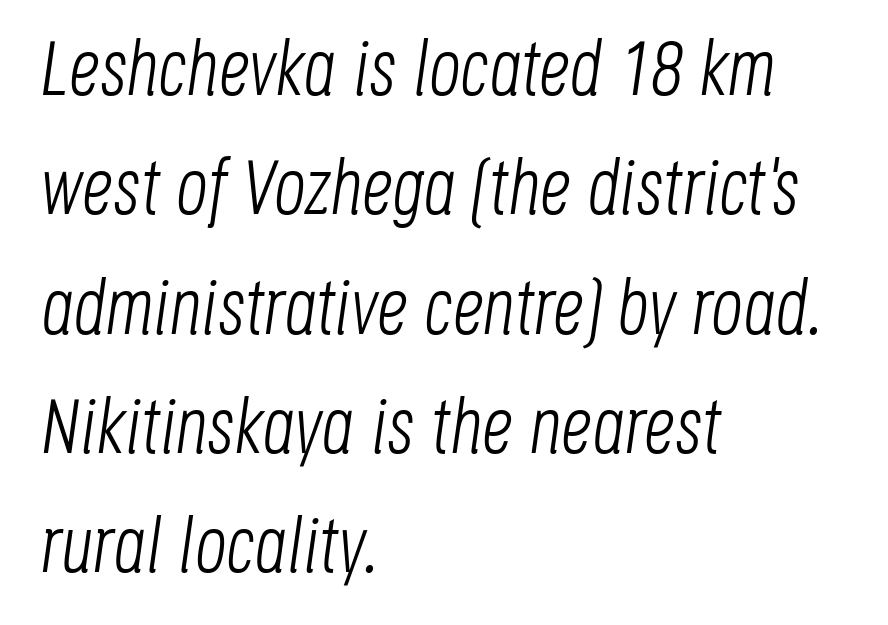
The image shows 78 px light, condensed type, italic (leaning right); set left-aligned, normal line spacing (1.53x), normal letter spacing, not underlined; low stroke contrast and a large x-height.
